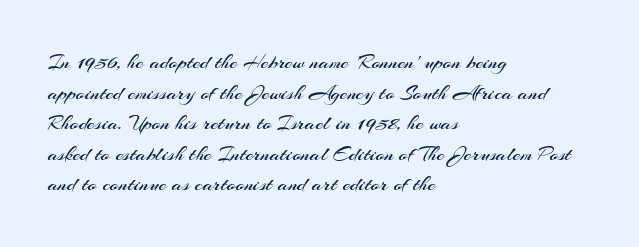
{"bold": "no", "underline": "no", "align": "left", "line_spacing": "normal", "line_spacing_ratio": 1.39, "letter_spacing": "normal", "letter_spacing_em": 0.0, "glyph_px": 22}
